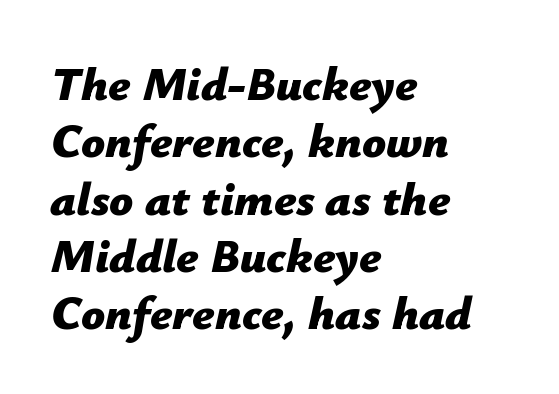
{"italic": "yes", "lean": "right", "slant_degrees": 12, "bold": "yes", "weight": "bold", "width": "normal", "stroke_contrast": "low", "x_height": "medium", "monospaced": "no", "underline": "no", "align": "left", "line_spacing_ratio": 1.22, "letter_spacing": "normal", "letter_spacing_em": 0.0, "glyph_px": 47}
